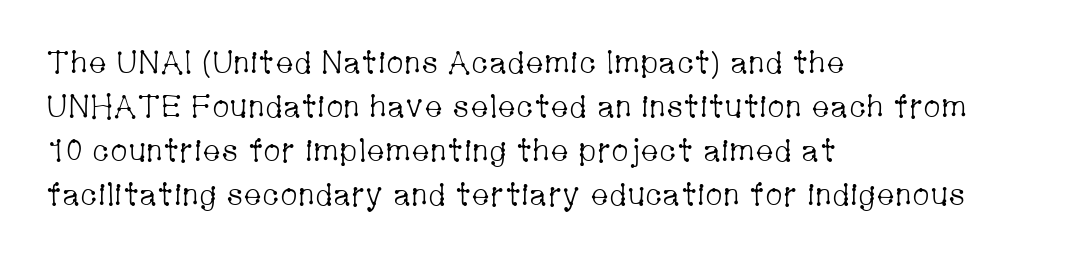
The image shows 31 px light, condensed serif type, upright; set left-aligned, normal line spacing (1.42x), normal letter spacing, not underlined; low stroke contrast and a medium x-height.
